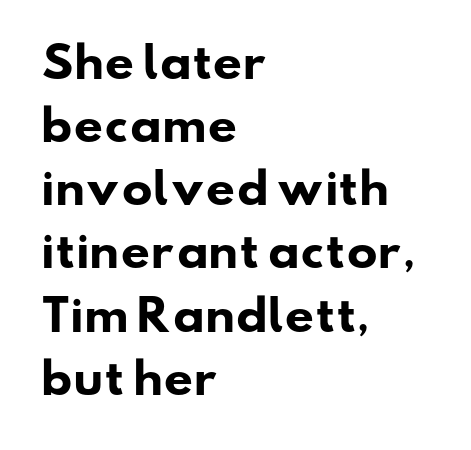
The image shows 41 px heavy, wide sans-serif type; set left-aligned, normal line spacing (1.54x), normal letter spacing, not underlined; low stroke contrast and a small x-height.
